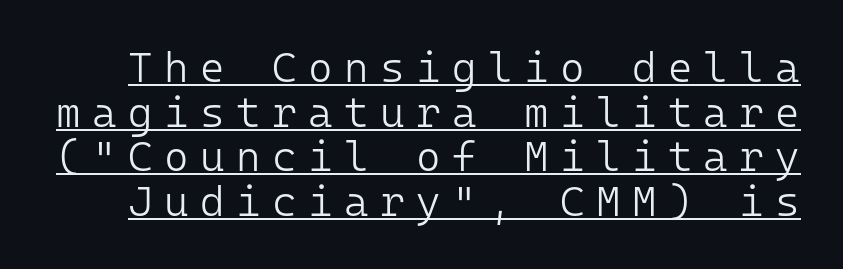
Q: Is the text bold? A: No.
Q: Is the text italic (slanted)? A: No, it is upright.
Q: Is the typeface a serif or a sans-serif typeface? A: Sans-serif.
Q: Is the text underlined? A: Yes.
Q: Is the spacing between letters normal or unusually wide? A: Unusually wide.
Q: Is the spacing between lines tight, normal or loose? A: Tight.
Q: Width (condensed, normal, or wide)? A: Normal.
Q: Stroke contrast? A: Low.
Q: x-height? A: Medium.
Q: Monospaced? A: Yes.
